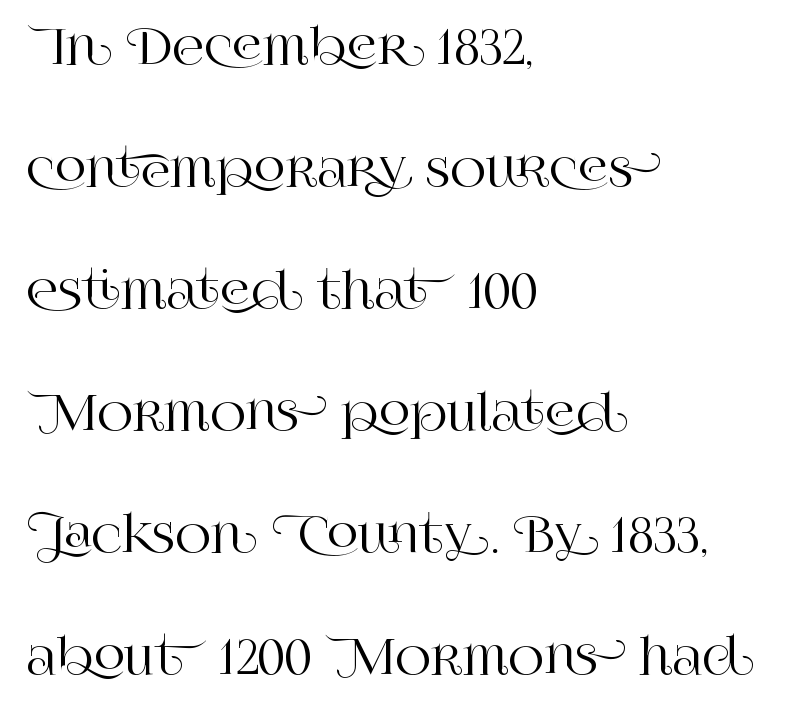
The space between consecutive lines is lavish. Casual observation: everything's shoved over to the left. The rendering uses natural spacing where letterforms have individual widths. The typeface chosen for these lines features serifs. Italic? Not at all — the glyphs are vertical.
